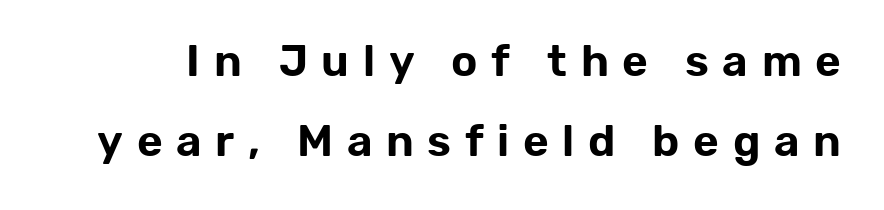
The image shows 44 px sans-serif type, upright; set line spacing 1.82x, unusually wide letter spacing (+0.31 em), not underlined; low stroke contrast and a medium x-height.
